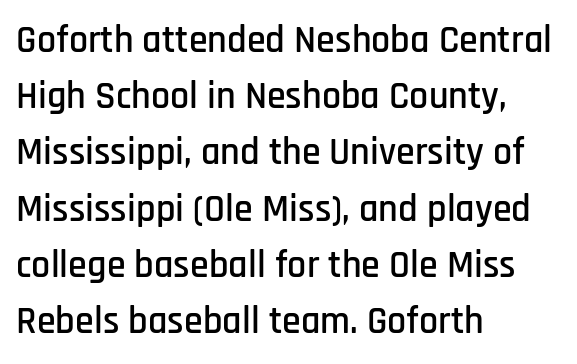
Q: Is the text italic (slanted)? A: No, it is upright.
Q: Is the typeface a serif or a sans-serif typeface? A: Sans-serif.
Q: Is the text underlined? A: No.
Q: How is the paragraph aligned? A: Left-aligned.
Q: Is the spacing between letters normal or unusually wide? A: Normal.
Q: Is the spacing between lines tight, normal or loose? A: Normal.
Q: Width (condensed, normal, or wide)? A: Condensed.
Q: Stroke contrast? A: Low.
Q: x-height? A: Large.
Q: Monospaced? A: No.
